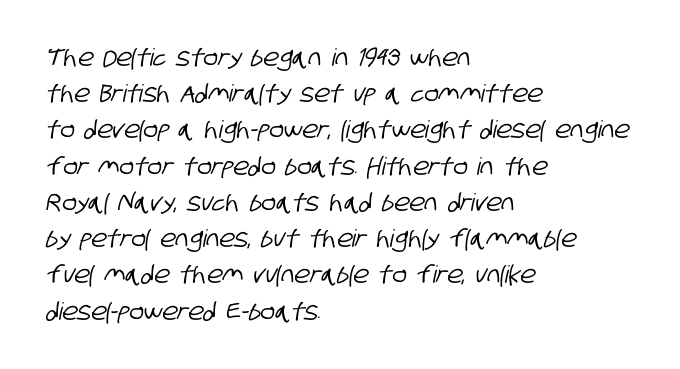
{"underline": "no", "align": "left", "line_spacing": "normal", "line_spacing_ratio": 1.51, "letter_spacing": "normal", "letter_spacing_em": 0.0, "glyph_px": 24}
